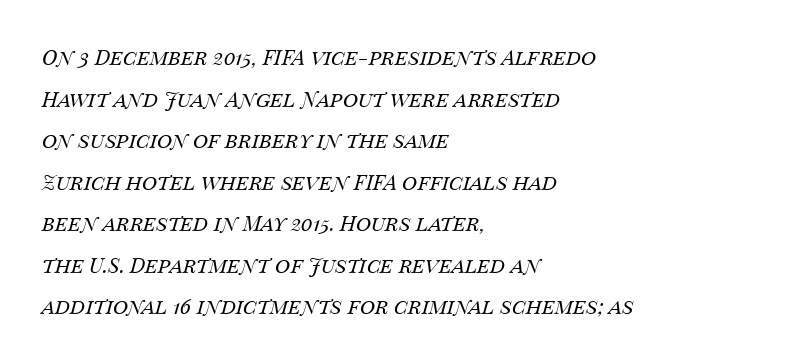
{"italic": "yes", "lean": "right", "slant_degrees": 14, "bold": "no", "underline": "no", "align": "left", "line_spacing": "loose", "line_spacing_ratio": 1.98, "letter_spacing": "normal", "letter_spacing_em": 0.0, "glyph_px": 21}
